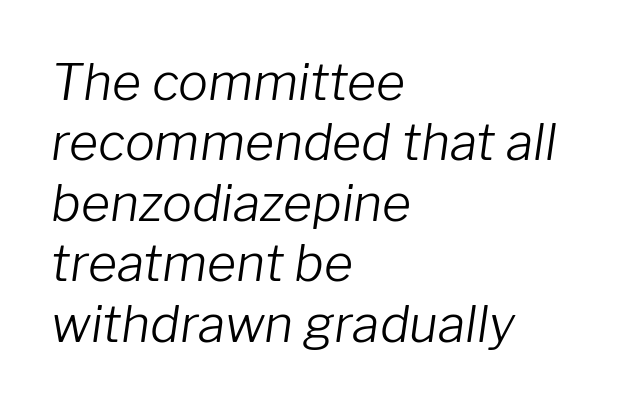
In terms of letterspacing, this is plain default setting. Proportional: the letters do not fall into vertical columns. One-word summary of the alignment: left. The letters look calm and open, with moderate or lighter stems.
